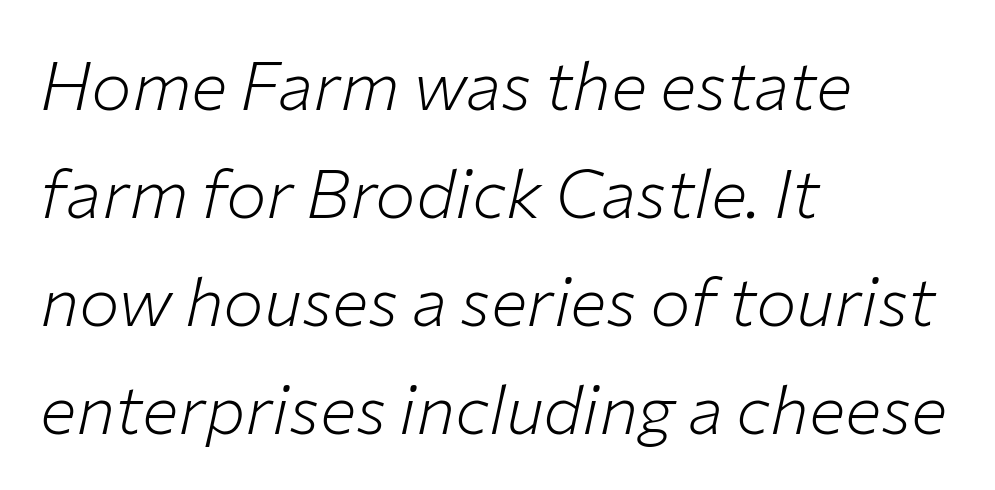
{"italic": "yes", "lean": "right", "slant_degrees": 12, "bold": "no", "weight": "light", "width": "normal", "stroke_contrast": "low", "x_height": "medium", "monospaced": "no", "underline": "no", "align": "left", "line_spacing": "normal", "line_spacing_ratio": 1.59, "letter_spacing": "normal", "letter_spacing_em": 0.0, "glyph_px": 68}
